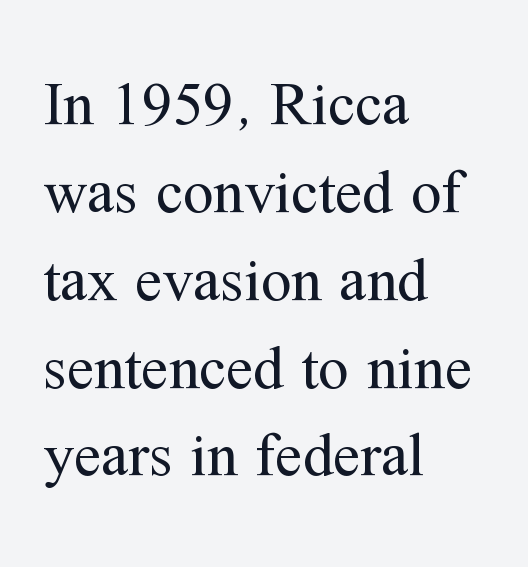
Q: Is the text bold? A: No.
Q: Is the text italic (slanted)? A: No, it is upright.
Q: Is the typeface a serif or a sans-serif typeface? A: Serif.
Q: Is the text underlined? A: No.
Q: How is the paragraph aligned? A: Left-aligned.
Q: Is the spacing between letters normal or unusually wide? A: Normal.
Q: Is the spacing between lines tight, normal or loose? A: Normal.
Q: Width (condensed, normal, or wide)? A: Normal.
Q: Stroke contrast? A: Medium.
Q: x-height? A: Medium.
Q: Monospaced? A: No.
